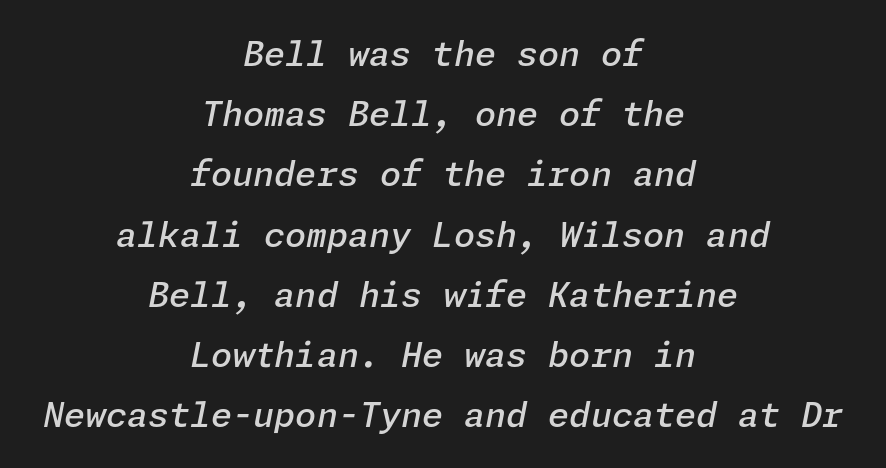
{"italic": "yes", "lean": "right", "slant_degrees": 11, "bold": "semi", "weight": "semibold", "width": "normal", "stroke_contrast": "low", "x_height": "medium", "underline": "no", "align": "center", "line_spacing_ratio": 1.77, "letter_spacing": "normal", "letter_spacing_em": 0.0, "glyph_px": 34}
